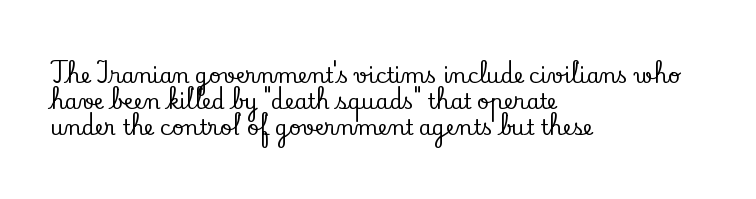
Q: Is the text italic (slanted)? A: No, it is upright.
Q: Is the text underlined? A: No.
Q: How is the paragraph aligned? A: Left-aligned.
Q: Is the spacing between letters normal or unusually wide? A: Normal.
